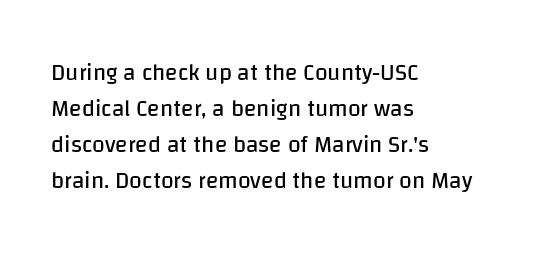
{"italic": "no", "bold": "no", "underline": "no", "align": "left", "line_spacing": "normal", "line_spacing_ratio": 1.56, "letter_spacing": "normal", "letter_spacing_em": 0.0, "glyph_px": 23}
